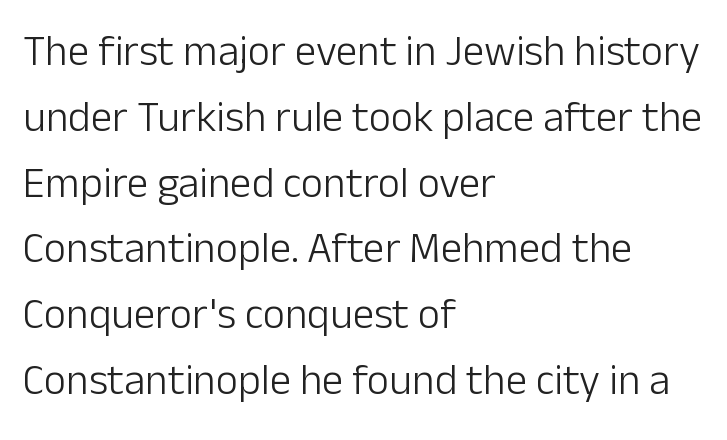
Q: Is the text bold? A: No.
Q: Is the text italic (slanted)? A: No, it is upright.
Q: Is the typeface a serif or a sans-serif typeface? A: Sans-serif.
Q: Is the text underlined? A: No.
Q: How is the paragraph aligned? A: Left-aligned.
Q: Is the spacing between letters normal or unusually wide? A: Normal.
Q: Is the spacing between lines tight, normal or loose? A: Normal.
Q: Width (condensed, normal, or wide)? A: Normal.
Q: Stroke contrast? A: Low.
Q: x-height? A: Medium.
Q: Monospaced? A: No.
